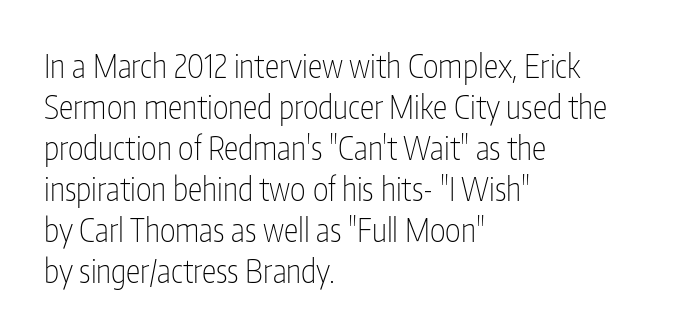
Is the letter spacing exaggerated? No — it looks like the ordinary default. Check the space under the baseline: it is left empty. It's the straight-up-and-down kind of type. Line beginnings align vertically; line endings do not.
